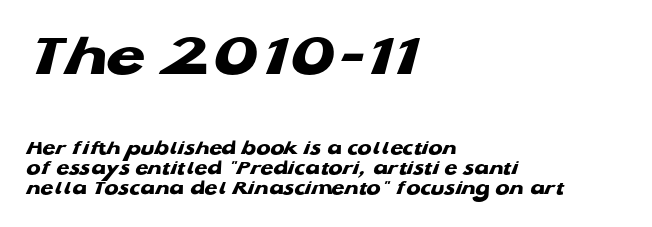
{"serif": "no", "bold": "yes", "weight": "heavy", "width": "wide", "stroke_contrast": "low", "x_height": "medium", "monospaced": "no", "underline": "no", "align": "left", "line_spacing": "tight", "line_spacing_ratio": 0.97, "letter_spacing": "normal", "letter_spacing_em": 0.0, "larger_block": "first", "size_ratio": 3.0, "glyph_px": 63}
